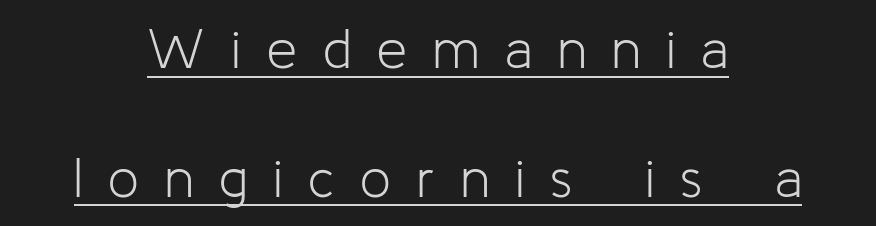
The image shows 54 px light sans-serif type, upright; set centered, loose line spacing (2.38x), unusually wide letter spacing (+0.48 em), underlined; low stroke contrast and a medium x-height.
